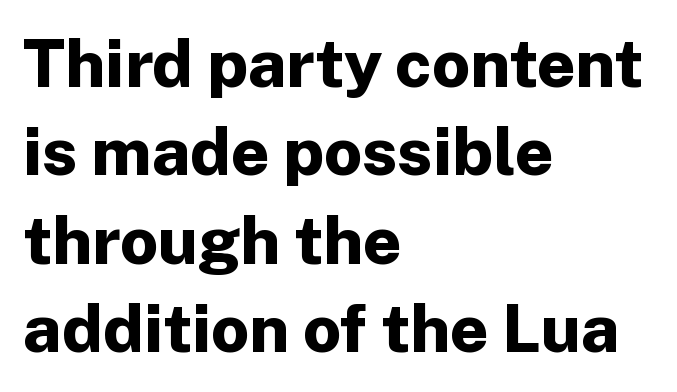
Q: Is the text bold? A: Yes.
Q: Is the text italic (slanted)? A: No, it is upright.
Q: Is the typeface a serif or a sans-serif typeface? A: Sans-serif.
Q: Is the text underlined? A: No.
Q: How is the paragraph aligned? A: Left-aligned.
Q: Is the spacing between letters normal or unusually wide? A: Normal.
Q: Is the spacing between lines tight, normal or loose? A: Normal.
Q: Width (condensed, normal, or wide)? A: Normal.
Q: Stroke contrast? A: Low.
Q: x-height? A: Medium.
Q: Monospaced? A: No.
